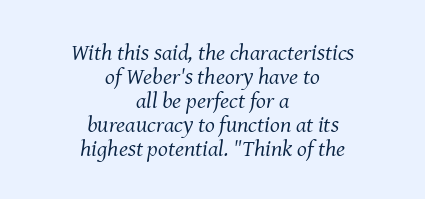
Q: Is the text bold? A: No.
Q: Is the text italic (slanted)? A: Yes, it leans right by about 8 degrees.
Q: Is the text underlined? A: No.
Q: How is the paragraph aligned? A: Centered.
Q: Is the spacing between letters normal or unusually wide? A: Normal.
Q: Is the spacing between lines tight, normal or loose? A: Tight.
